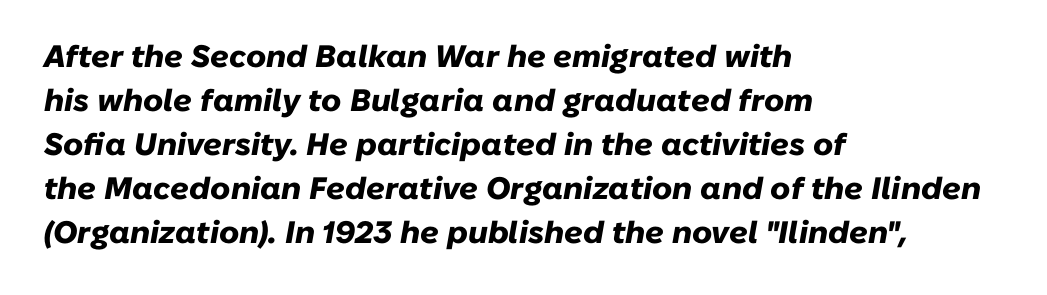
{"italic": "yes", "lean": "right", "slant_degrees": 10, "bold": "yes", "weight": "heavy", "width": "normal", "stroke_contrast": "low", "x_height": "medium", "monospaced": "no", "underline": "no", "align": "left", "line_spacing": "normal", "line_spacing_ratio": 1.42, "letter_spacing": "normal", "letter_spacing_em": 0.0, "glyph_px": 31}
